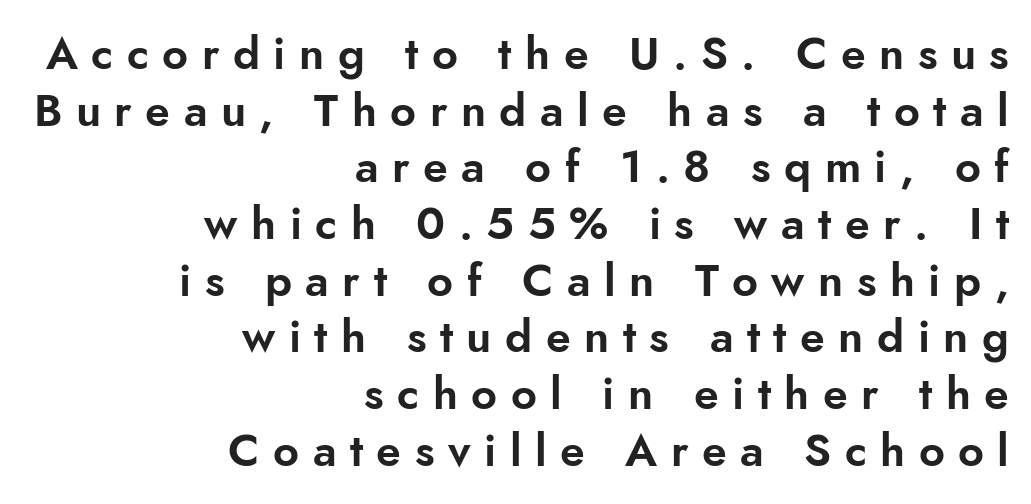
{"serif": "no", "italic": "no", "width": "normal", "stroke_contrast": "low", "x_height": "small", "monospaced": "no", "underline": "no", "align": "right", "line_spacing": "normal", "line_spacing_ratio": 1.26, "letter_spacing": "wide", "letter_spacing_em": 0.3, "glyph_px": 45}
